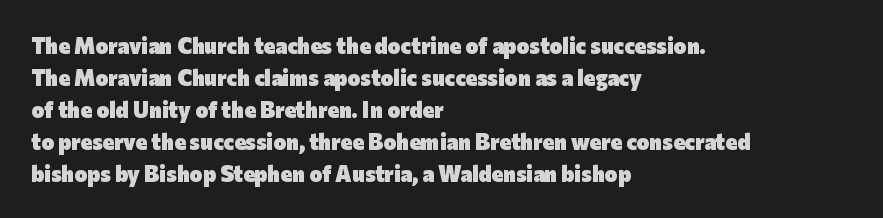
Students, observe: this is what conventionally led text looks like. Ascenders rise straight up at ninety degrees. Pretty heavy lettering here — definitely bold. The words here are not underlined.
